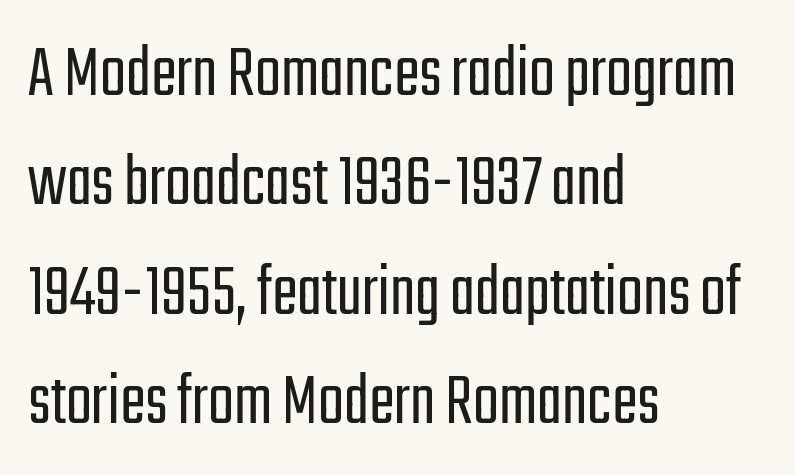
The image shows 76 px light, condensed sans-serif type, upright; set left-aligned, normal line spacing (1.44x), normal letter spacing, not underlined; low stroke contrast and a medium x-height.
